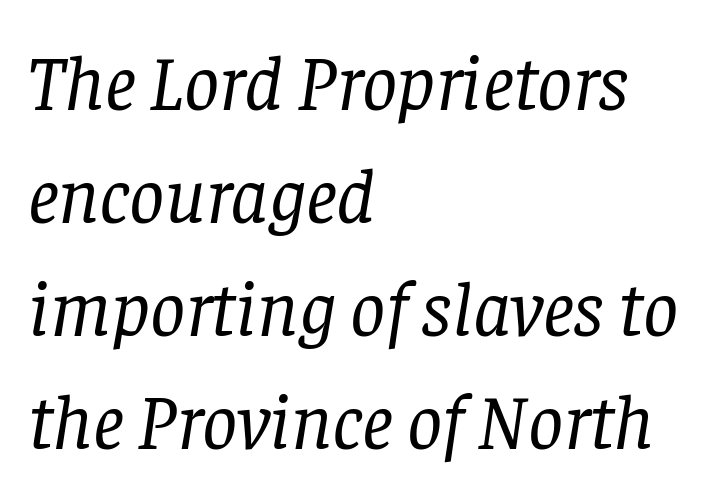
Q: Is the text bold? A: No.
Q: Is the text italic (slanted)? A: Yes, it leans right by about 8 degrees.
Q: Is the typeface a serif or a sans-serif typeface? A: Serif.
Q: Is the text underlined? A: No.
Q: How is the paragraph aligned? A: Left-aligned.
Q: Is the spacing between letters normal or unusually wide? A: Normal.
Q: Is the spacing between lines tight, normal or loose? A: Normal.
Q: Width (condensed, normal, or wide)? A: Normal.
Q: Stroke contrast? A: Low.
Q: x-height? A: Large.
Q: Monospaced? A: No.
